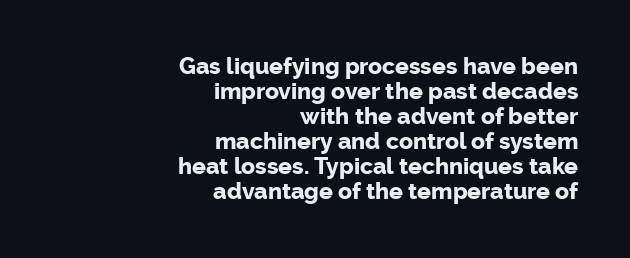
The image shows 23 px bold type, upright; set right-aligned, tight line spacing (1.09x), normal letter spacing, not underlined.
